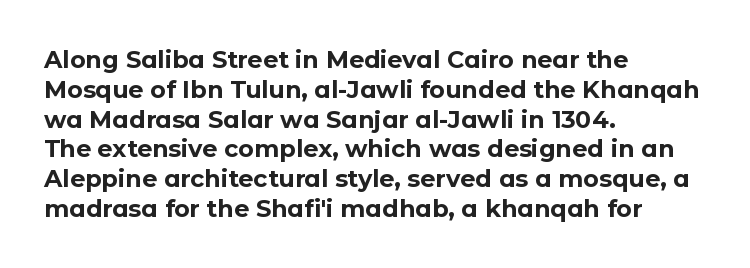
Every character sits straight up, as roman type does. This rendering uses left alignment, leaving the right contour irregular. Letters rest on an invisible, unmarked baseline. The passage shown has conventional tracking throughout. Pretty heavy lettering here — definitely bold.
